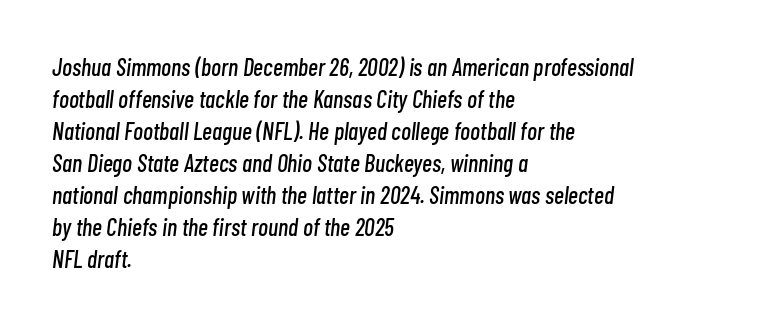
{"italic": "yes", "lean": "right", "slant_degrees": 7, "underline": "no", "align": "left", "line_spacing": "normal", "line_spacing_ratio": 1.33, "letter_spacing": "normal", "letter_spacing_em": 0.0, "glyph_px": 24}
